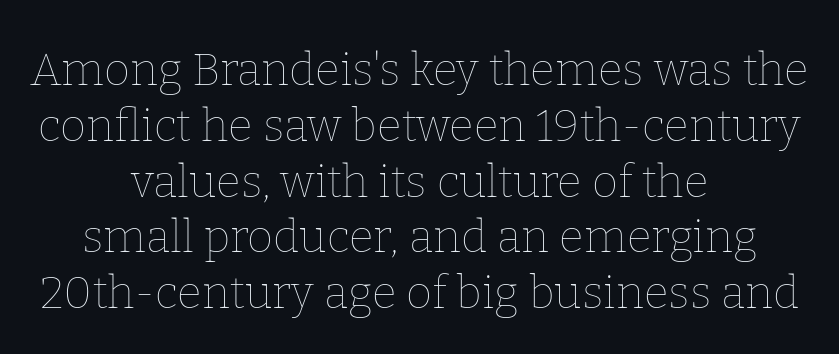
The space beneath each line is pristine and unruled. Looks like regular typesetting: each glyph gets only the width it needs. Each line is balanced around a shared central axis. No letter is thick-stroked: the sample isn't bold. Between one letter and the next there's only the usual sliver of space.
